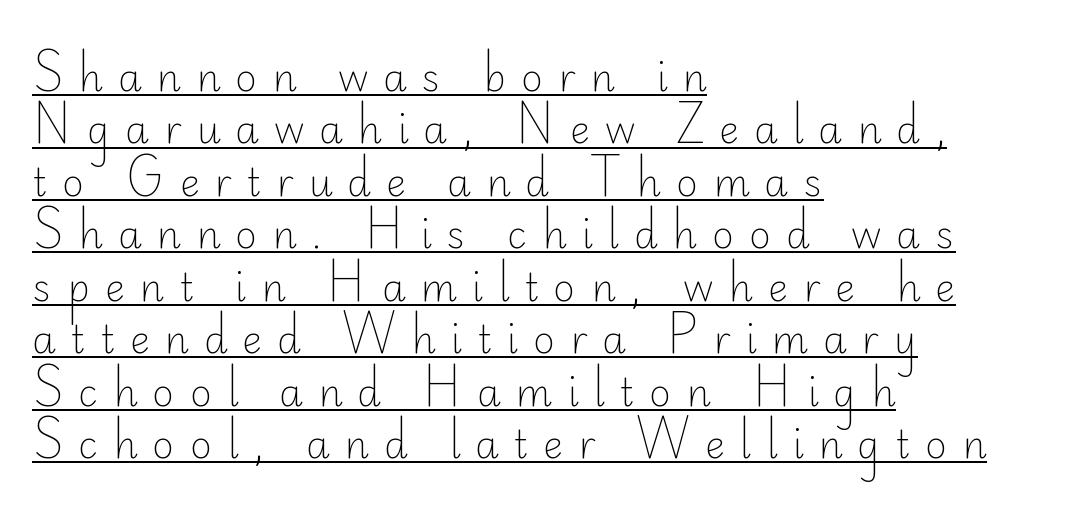
The image shows 38 px light sans-serif type, upright; set left-aligned, normal line spacing (1.38x), unusually wide letter spacing (+0.39 em), underlined; low stroke contrast and a small x-height.
